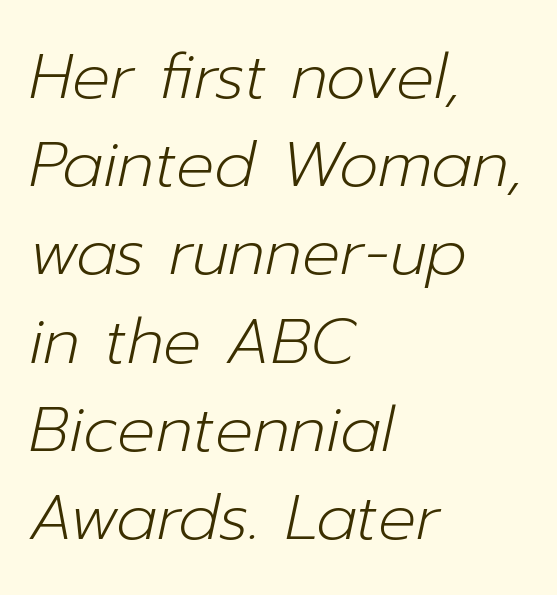
The image shows 63 px light type, italic (leaning right); set left-aligned, normal line spacing (1.4x), normal letter spacing, not underlined; low stroke contrast and a medium x-height.
